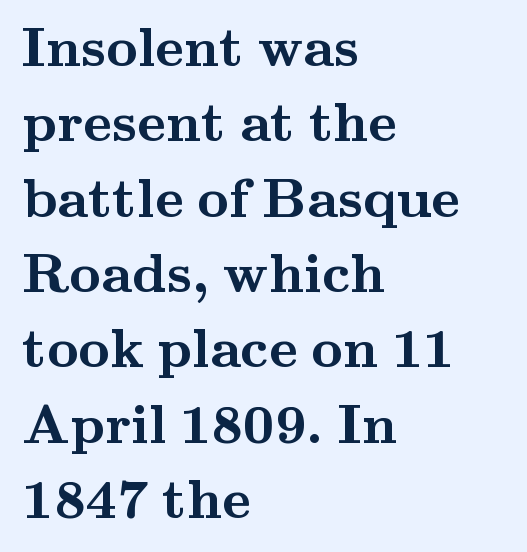
Q: Is the text bold? A: Yes.
Q: Is the text italic (slanted)? A: No, it is upright.
Q: Is the typeface a serif or a sans-serif typeface? A: Serif.
Q: Is the text underlined? A: No.
Q: How is the paragraph aligned? A: Left-aligned.
Q: Is the spacing between letters normal or unusually wide? A: Normal.
Q: Is the spacing between lines tight, normal or loose? A: Normal.
Q: Width (condensed, normal, or wide)? A: Wide.
Q: Stroke contrast? A: Medium.
Q: x-height? A: Small.
Q: Monospaced? A: No.
